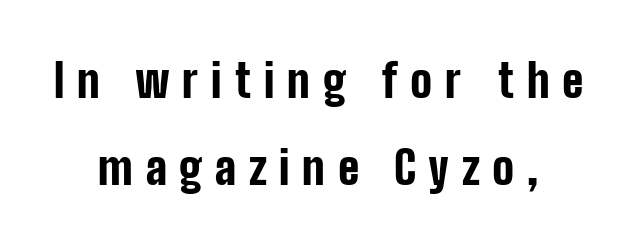
Q: Is the text bold? A: Yes.
Q: Is the text italic (slanted)? A: No, it is upright.
Q: Is the typeface a serif or a sans-serif typeface? A: Sans-serif.
Q: Is the text underlined? A: No.
Q: How is the paragraph aligned? A: Centered.
Q: Is the spacing between letters normal or unusually wide? A: Unusually wide.
Q: Is the spacing between lines tight, normal or loose? A: Loose.
Q: Width (condensed, normal, or wide)? A: Condensed.
Q: Stroke contrast? A: Low.
Q: x-height? A: Medium.
Q: Monospaced? A: No.
